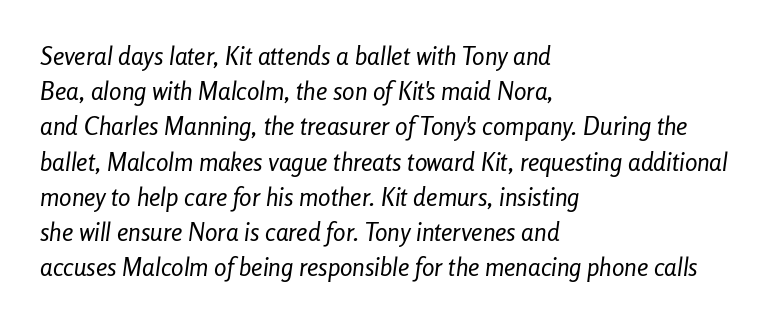
Q: Is the text bold? A: No.
Q: Is the text italic (slanted)? A: Yes, it leans right by about 8 degrees.
Q: Is the text underlined? A: No.
Q: How is the paragraph aligned? A: Left-aligned.
Q: Is the spacing between letters normal or unusually wide? A: Normal.
Q: Is the spacing between lines tight, normal or loose? A: Normal.
